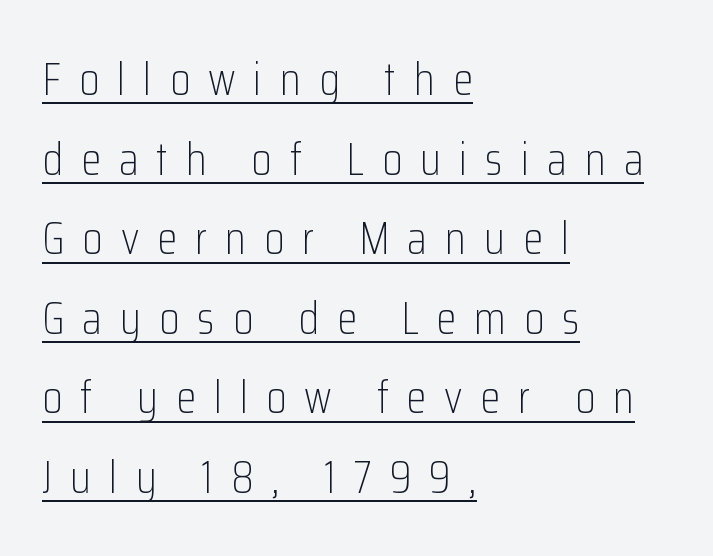
Q: Is the text bold? A: No.
Q: Is the text italic (slanted)? A: No, it is upright.
Q: Is the typeface a serif or a sans-serif typeface? A: Sans-serif.
Q: Is the text underlined? A: Yes.
Q: How is the paragraph aligned? A: Left-aligned.
Q: Is the spacing between letters normal or unusually wide? A: Unusually wide.
Q: Width (condensed, normal, or wide)? A: Condensed.
Q: Stroke contrast? A: Low.
Q: x-height? A: Medium.
Q: Monospaced? A: No.
